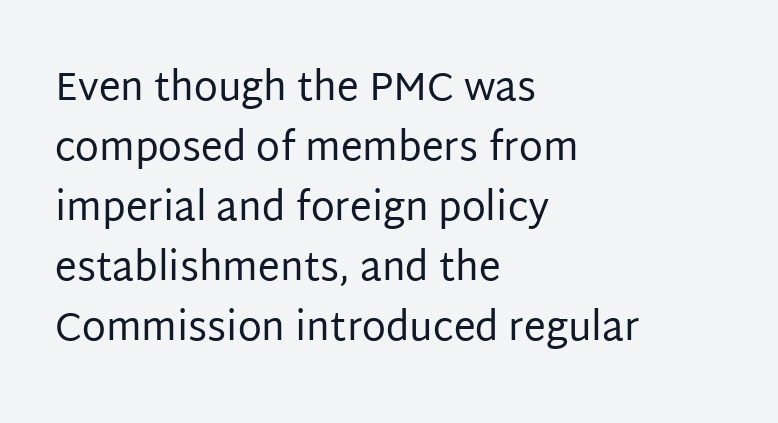
The image shows 39 px regular-weight sans-serif type, upright; set left-aligned, normal line spacing (1.54x), normal letter spacing, not underlined; low stroke contrast and a large x-height.
